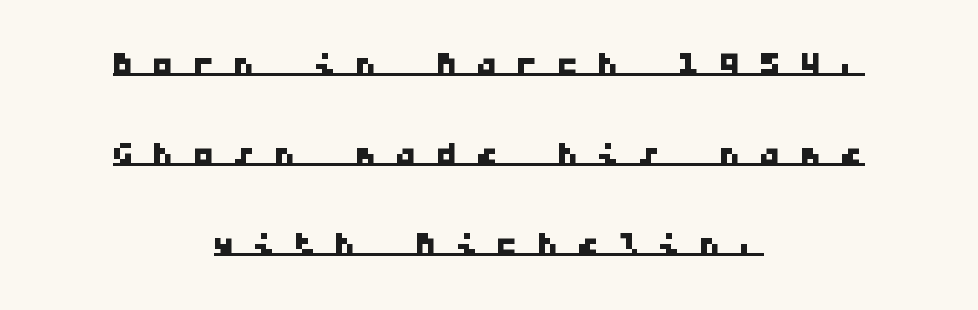
The image shows 44 px wide sans-serif type, monospaced; set centered, loose line spacing (2.05x), unusually wide letter spacing (+0.42 em), underlined; low stroke contrast and a medium x-height.
